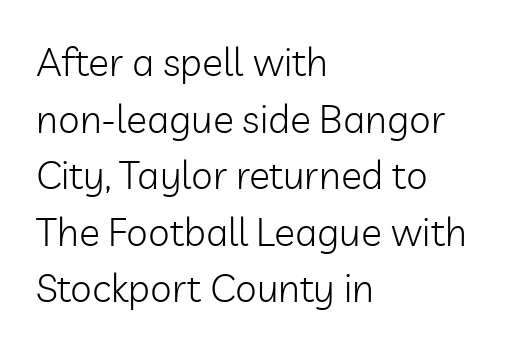
The image shows 39 px light sans-serif type, upright; set left-aligned, normal line spacing (1.45x), normal letter spacing, not underlined; low stroke contrast and a medium x-height.
